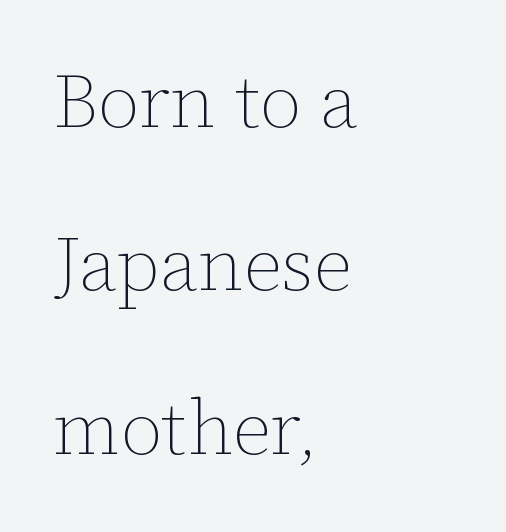
{"italic": "no", "bold": "no", "weight": "thin", "width": "normal", "stroke_contrast": "low", "x_height": "medium", "monospaced": "no", "underline": "no", "align": "left", "line_spacing": "loose", "line_spacing_ratio": 2.15, "letter_spacing": "normal", "letter_spacing_em": 0.0, "glyph_px": 76}
